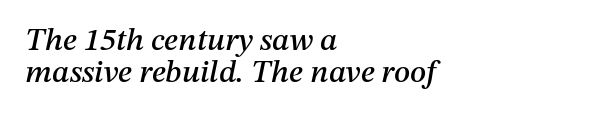
The image shows 32 px text type, italic (leaning right); set left-aligned, tight line spacing (0.99x), normal letter spacing, not underlined; medium stroke contrast and a medium x-height.
